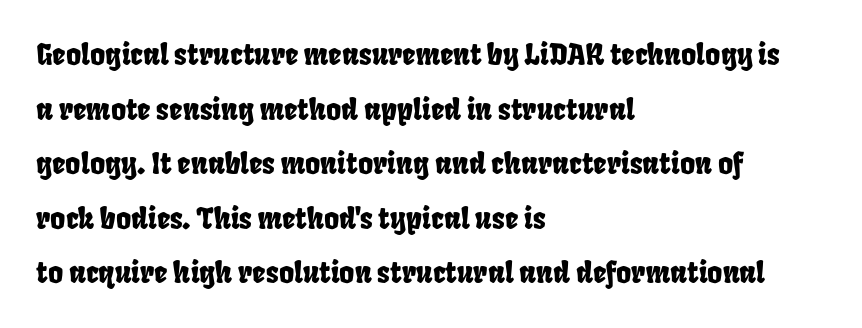
Q: Is the typeface a serif or a sans-serif typeface? A: Sans-serif.
Q: Is the text underlined? A: No.
Q: How is the paragraph aligned? A: Left-aligned.
Q: Is the spacing between letters normal or unusually wide? A: Normal.
Q: Width (condensed, normal, or wide)? A: Condensed.
Q: Stroke contrast? A: Low.
Q: x-height? A: Large.
Q: Monospaced? A: No.
